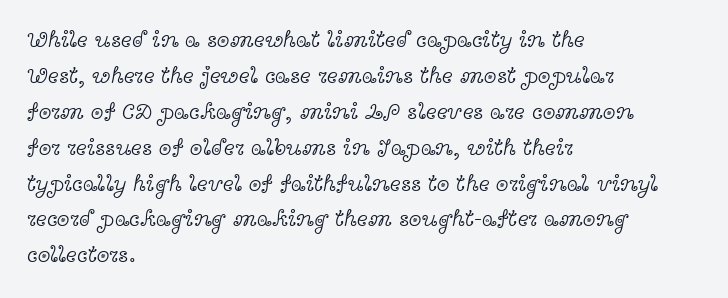
{"italic": "no", "bold": "no", "underline": "no", "align": "left", "line_spacing": "normal", "line_spacing_ratio": 1.56, "letter_spacing": "normal", "letter_spacing_em": 0.0, "glyph_px": 23}
